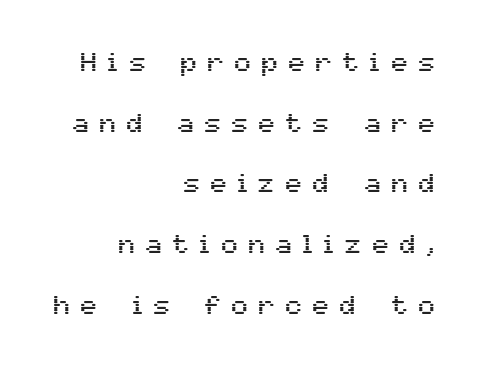
{"italic": "no", "underline": "no", "align": "right", "line_spacing": "loose", "line_spacing_ratio": 2.25, "letter_spacing": "wide", "letter_spacing_em": 0.4, "glyph_px": 27}
